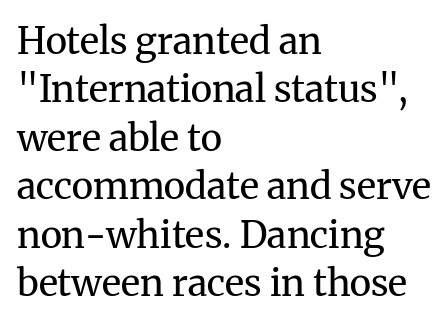
{"serif": "yes", "italic": "no", "bold": "no", "weight": "regular", "width": "normal", "stroke_contrast": "medium", "x_height": "medium", "monospaced": "no", "underline": "no", "align": "left", "line_spacing": "normal", "line_spacing_ratio": 1.31, "letter_spacing": "normal", "letter_spacing_em": 0.0, "glyph_px": 37}
